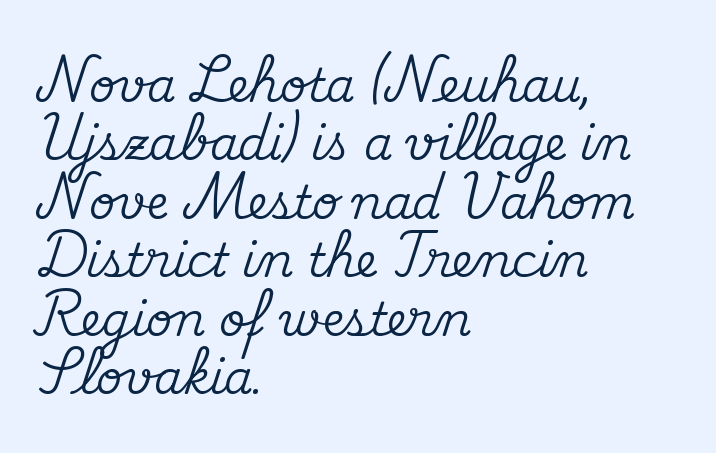
Q: Is the text italic (slanted)? A: Yes.
Q: Is the typeface a serif or a sans-serif typeface? A: Serif.
Q: Is the text underlined? A: No.
Q: How is the paragraph aligned? A: Left-aligned.
Q: Is the spacing between letters normal or unusually wide? A: Normal.
Q: Is the spacing between lines tight, normal or loose? A: Normal.
Q: Width (condensed, normal, or wide)? A: Normal.
Q: Stroke contrast? A: Medium.
Q: x-height? A: Small.
Q: Monospaced? A: No.
